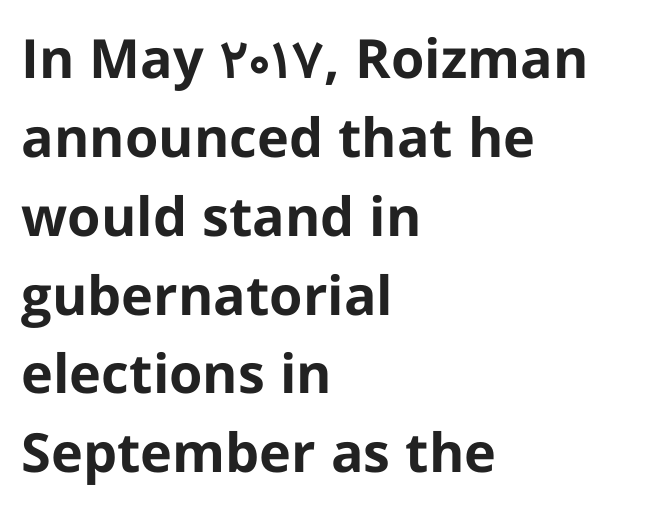
Q: Is the text bold? A: Yes.
Q: Is the text italic (slanted)? A: No, it is upright.
Q: Is the typeface a serif or a sans-serif typeface? A: Sans-serif.
Q: Is the text underlined? A: No.
Q: How is the paragraph aligned? A: Left-aligned.
Q: Is the spacing between letters normal or unusually wide? A: Normal.
Q: Is the spacing between lines tight, normal or loose? A: Normal.
Q: Width (condensed, normal, or wide)? A: Normal.
Q: Stroke contrast? A: Low.
Q: x-height? A: Medium.
Q: Monospaced? A: No.
